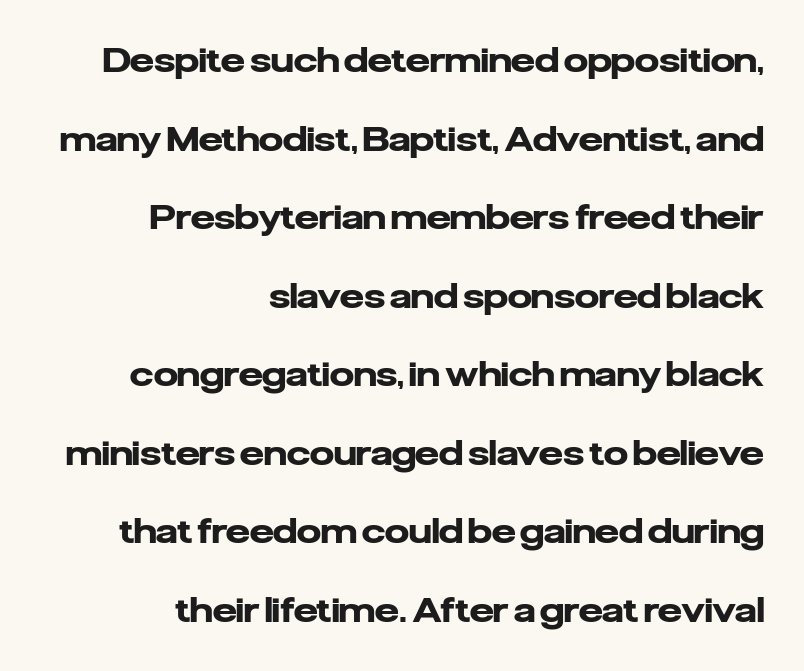
Descender tails drop into unmarked territory. These lines are set flush right with a ragged left edge. What kind of face is this? One without serifs — a sans. Chunky letters — that's bold for sure.
